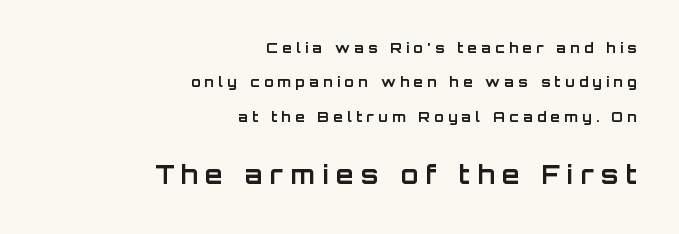
{"italic": "no", "bold": "yes", "underline": "no", "align": "right", "line_spacing": "loose", "line_spacing_ratio": 2.46, "letter_spacing": "wide", "letter_spacing_em": 0.3, "larger_block": "second", "size_ratio": 1.79, "glyph_px": 25}
